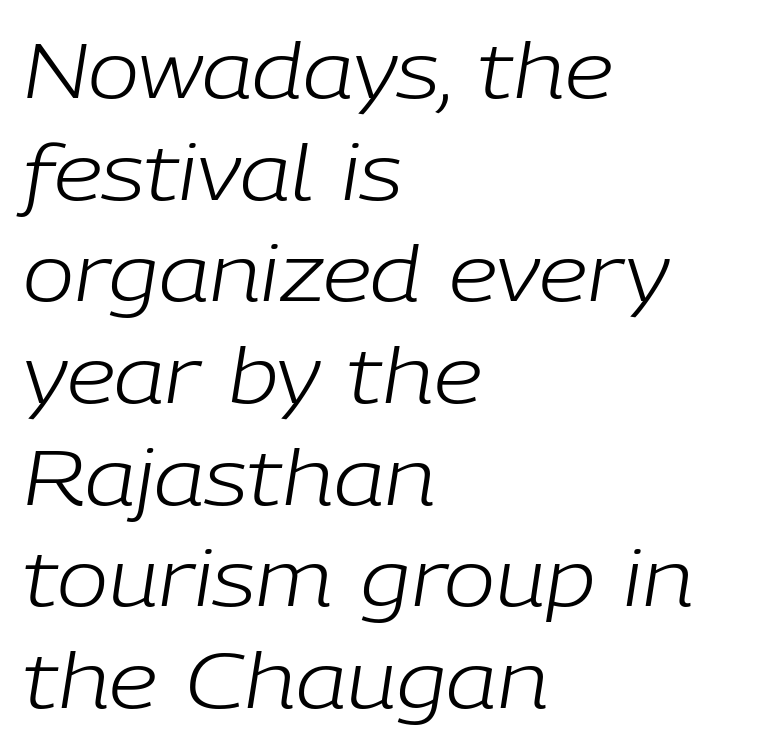
No heavy texture on the line: the type isn't bold. Note the varied advance widths — an 'i' is clearly narrower than an 'm'. One glance says typical: line gaps are just what's usual. A bare baseline throughout the passage. Slanted lettering throughout. Glyph-to-glyph distance matches everyday printed text.
